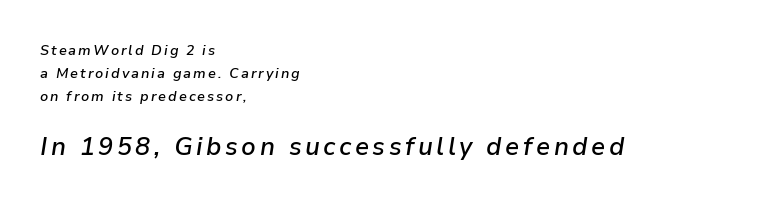
Small over large — that's the arrangement of the two blocks here. Normally led — the rows are evenly, conventionally spaced. The passage shown leans; its letterforms are oblique. Typeset ragged right — the left edge is the straight one.
